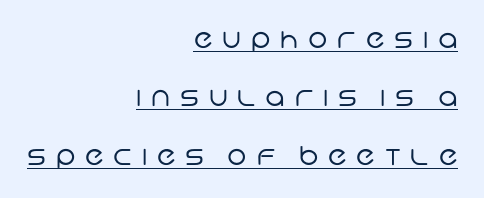
{"bold": "no", "underline": "yes", "align": "right", "line_spacing": "loose", "line_spacing_ratio": 2.25, "letter_spacing": "wide", "letter_spacing_em": 0.38, "glyph_px": 26}
